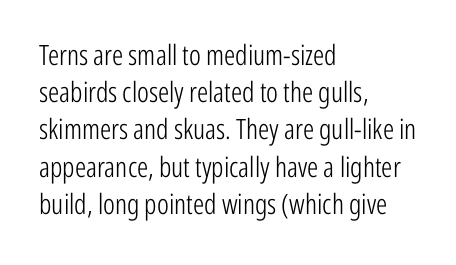
{"serif": "no", "italic": "no", "bold": "no", "weight": "light", "width": "condensed", "stroke_contrast": "low", "x_height": "medium", "monospaced": "no", "underline": "no", "align": "left", "line_spacing": "normal", "line_spacing_ratio": 1.33, "letter_spacing": "normal", "letter_spacing_em": 0.0, "glyph_px": 28}
